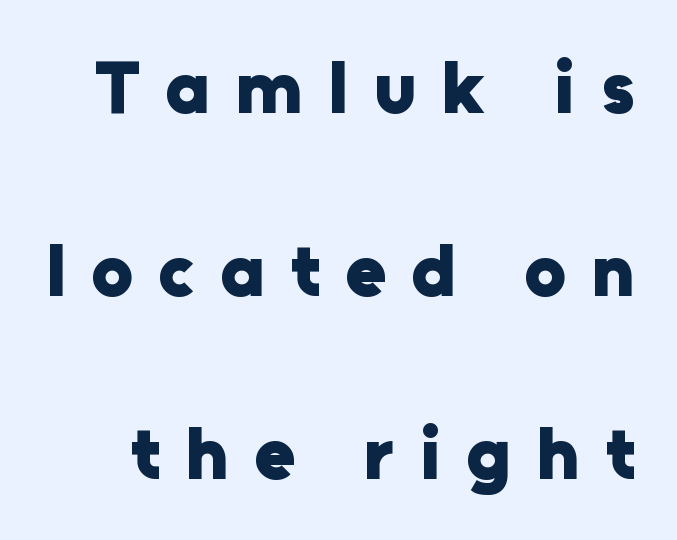
The image shows 74 px heavy sans-serif type, upright; set loose line spacing (2.47x), unusually wide letter spacing (+0.35 em), not underlined; low stroke contrast and a medium x-height.
